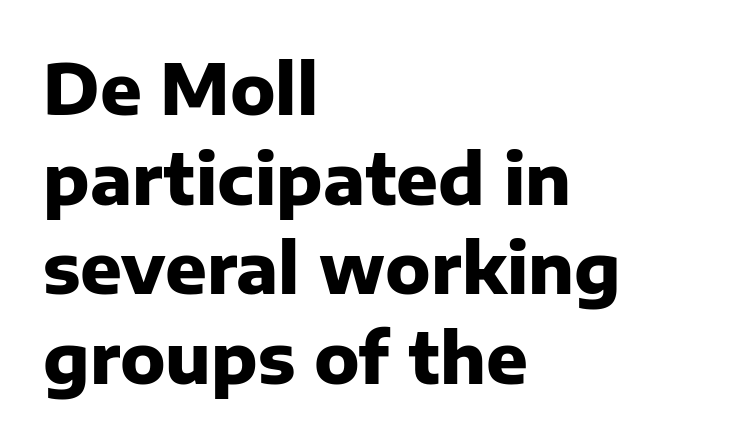
The image shows 69 px heavy sans-serif type, upright; set left-aligned, normal line spacing (1.3x), normal letter spacing, not underlined; low stroke contrast and a medium x-height.
